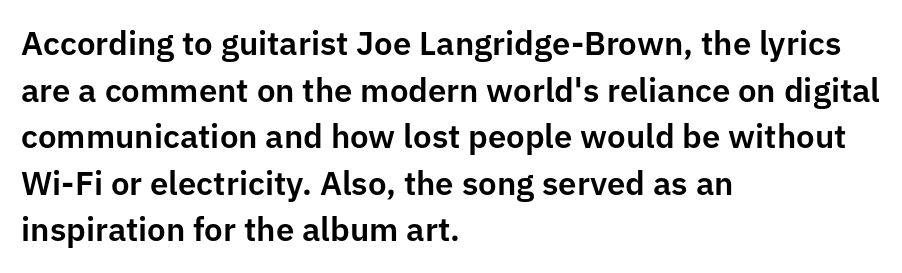
{"serif": "no", "italic": "no", "width": "normal", "stroke_contrast": "low", "x_height": "medium", "monospaced": "no", "underline": "no", "align": "left", "line_spacing": "normal", "line_spacing_ratio": 1.41, "letter_spacing": "normal", "letter_spacing_em": 0.0, "glyph_px": 33}
